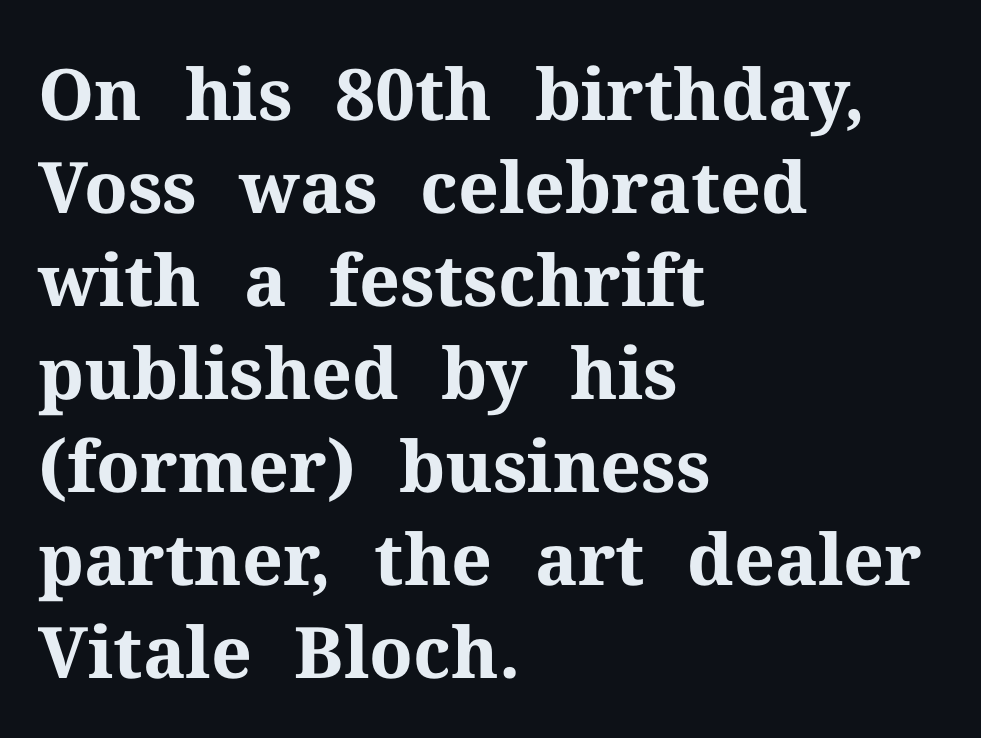
{"serif": "yes", "italic": "no", "bold": "yes", "weight": "bold", "width": "normal", "stroke_contrast": "medium", "x_height": "medium", "monospaced": "no", "underline": "no", "align": "left", "line_spacing": "normal", "line_spacing_ratio": 1.31, "letter_spacing": "normal", "letter_spacing_em": 0.0, "glyph_px": 71}
